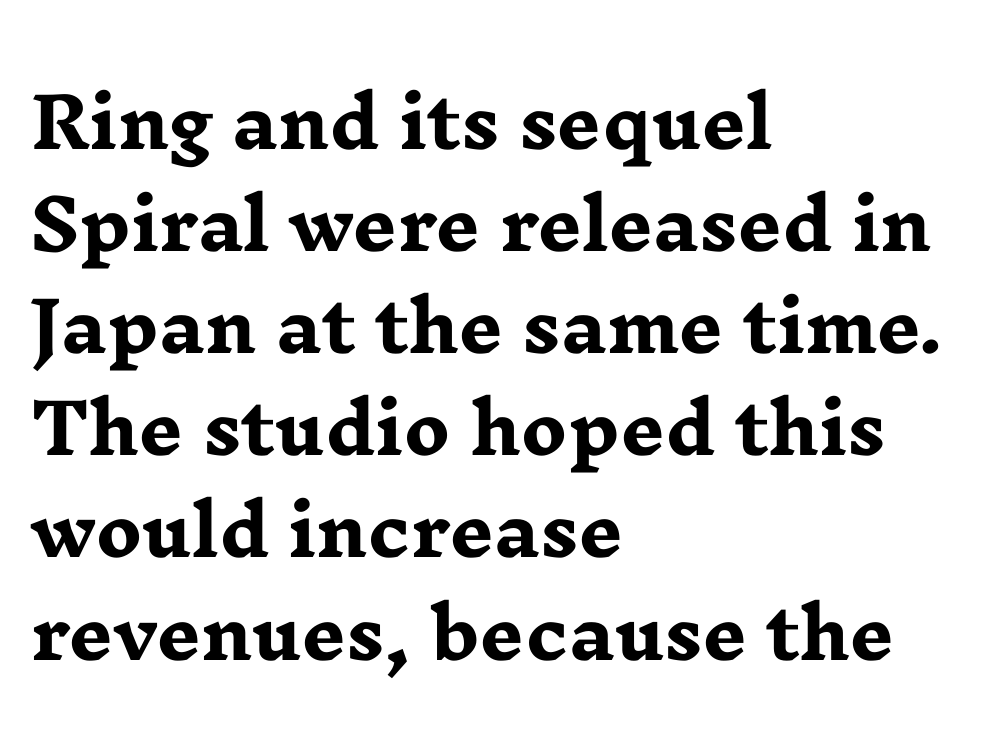
Typeset ragged right — the left edge is the straight one. Note: serifs present on the glyphs. The letters stand upright; this is a roman face. Letter spacing: default. Typographic density is high because the face is bold. The rows are spaced the way most documents space them.
